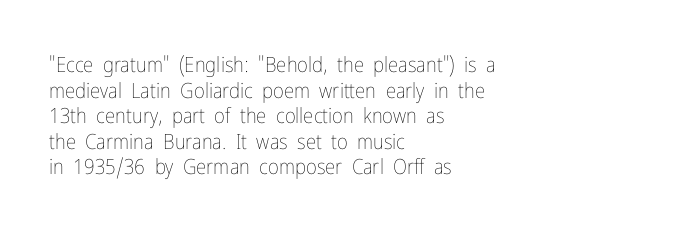
{"italic": "no", "bold": "no", "underline": "no", "align": "left", "line_spacing_ratio": 1.22, "letter_spacing": "normal", "letter_spacing_em": 0.0, "glyph_px": 21}
